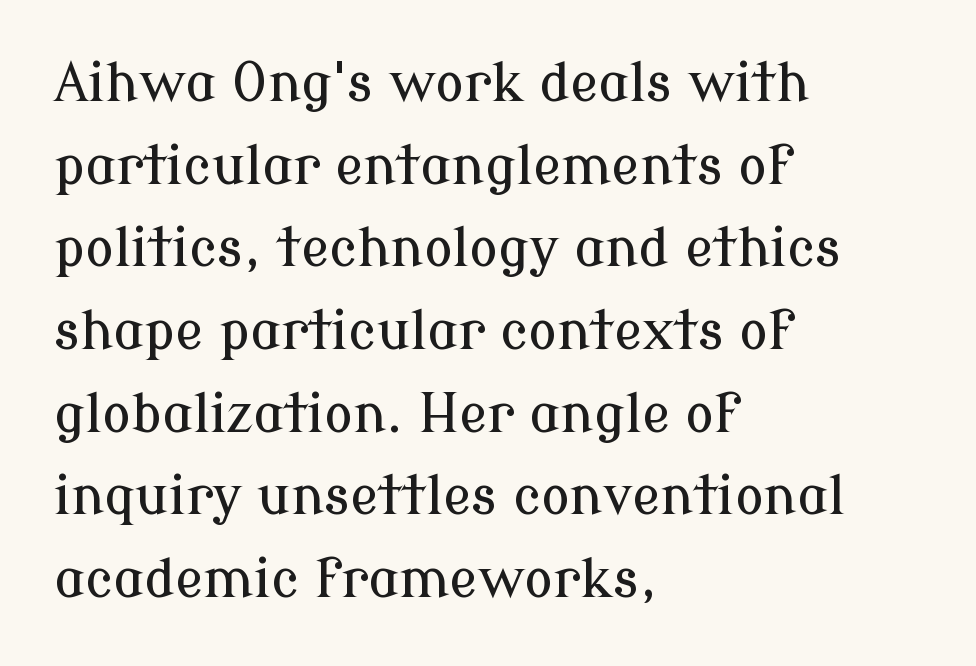
Short note: letters normally spaced. Ascenders rise straight up at ninety degrees. The lines sit at an ordinary, default distance from one another. Small tapered or slab feet sit at the stroke ends, so this counts as serif. The string is rendered with underlining switched off.
